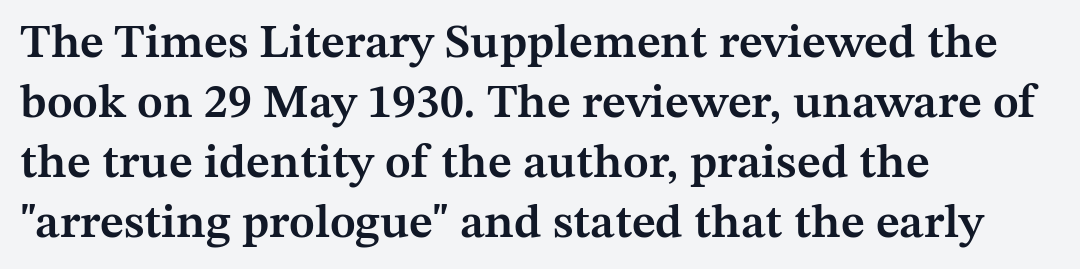
The image shows 48 px semibold serif type, upright; set left-aligned, normal line spacing (1.25x), normal letter spacing, not underlined; medium stroke contrast and a medium x-height.
